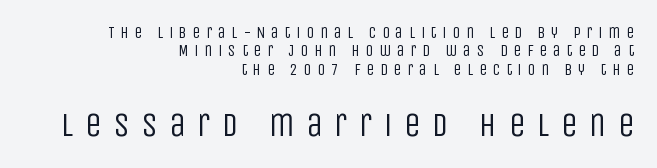
Unlike italic type, these characters show no tilt at all. A typesetter would label this face a sans. The face used here is rendered with a markedly widened letterfit. The passage shown is not underscored anywhere. Notice how descenders almost collide with the ascenders below — that's tight leading.
